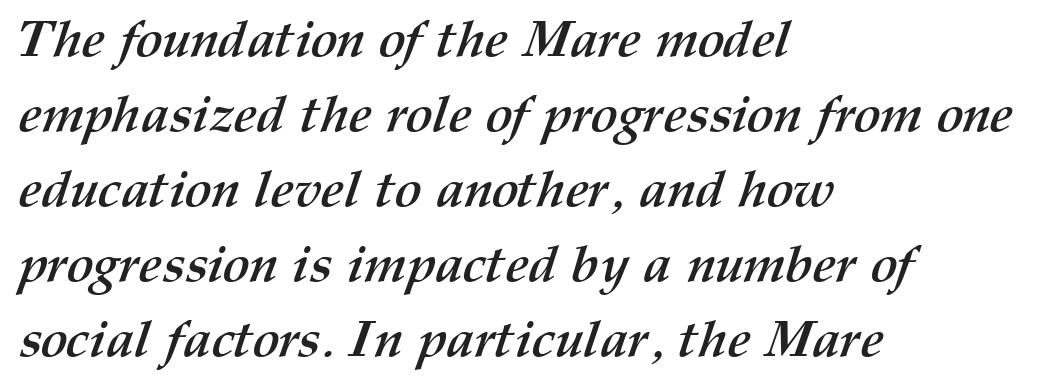
Q: Is the text bold? A: Yes.
Q: Is the text underlined? A: No.
Q: How is the paragraph aligned? A: Left-aligned.
Q: Is the spacing between letters normal or unusually wide? A: Normal.
Q: Is the spacing between lines tight, normal or loose? A: Normal.
Q: Width (condensed, normal, or wide)? A: Normal.
Q: Stroke contrast? A: Medium.
Q: x-height? A: Medium.
Q: Monospaced? A: No.
